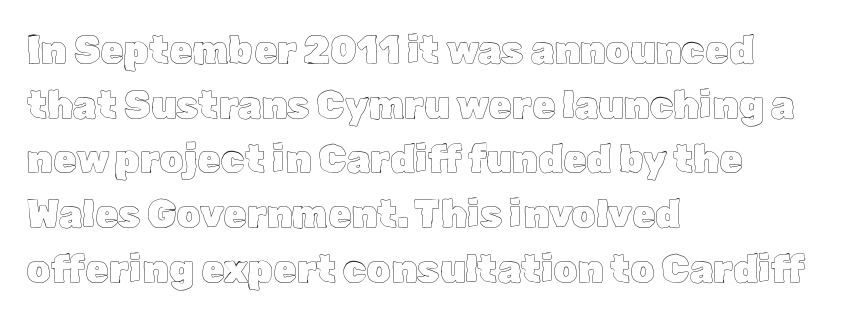
{"italic": "no", "width": "normal", "x_height": "medium", "monospaced": "no", "underline": "no", "align": "left", "line_spacing": "normal", "line_spacing_ratio": 1.44, "letter_spacing": "normal", "letter_spacing_em": 0.0, "glyph_px": 38}
